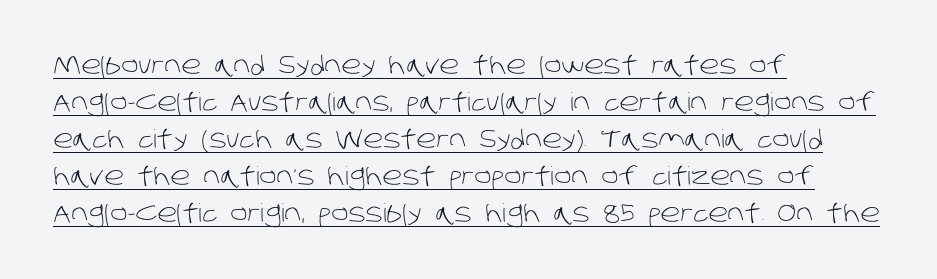
{"bold": "no", "underline": "yes", "align": "left", "line_spacing": "normal", "line_spacing_ratio": 1.48, "letter_spacing": "normal", "letter_spacing_em": 0.0, "glyph_px": 25}
